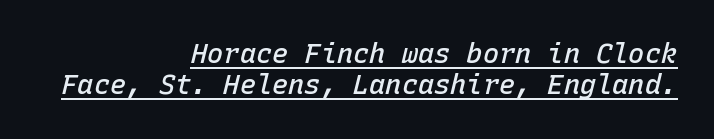
Is the block centered? No — it sits flush against the right margin. Underlined type. The letters are semibold — heavier than regular but short of a full bold. Characters follow at the spacing the type designer built in. The face used here has a pronounced slope to its letters.
